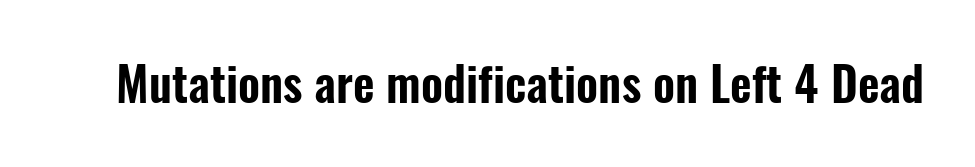
This rendering employs a face without finishing strokes, i.e., a sans-serif. Students, note that the glyphs here touch the page at normal intervals. Varying glyph widths throughout — classic text-font behaviour. The baseline area is clear. The lettering stays uniformly vertical, giving the passage a roman look.
